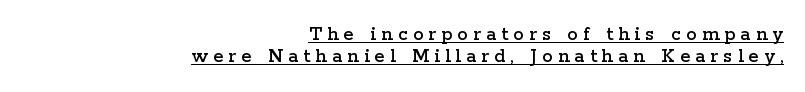
Q: Is the text italic (slanted)? A: No, it is upright.
Q: Is the text underlined? A: Yes.
Q: How is the paragraph aligned? A: Right-aligned.
Q: Is the spacing between letters normal or unusually wide? A: Unusually wide.
Q: Is the spacing between lines tight, normal or loose? A: Tight.
